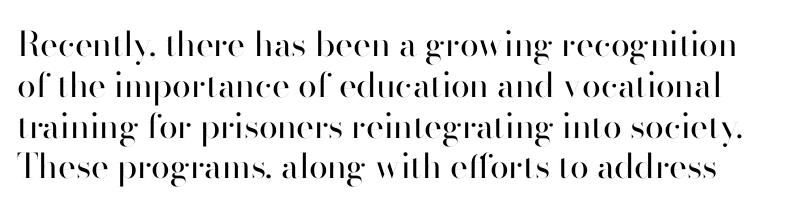
The foot of each line stays bare and open. On a weight scale, this lands at 450 or below. Stroke terminals: plain, sans-serif. Note the varied advance widths — an 'i' is clearly narrower than an 'm'. Vertical strokes here are truly vertical. Nobody touched the tracking dial on this one.
